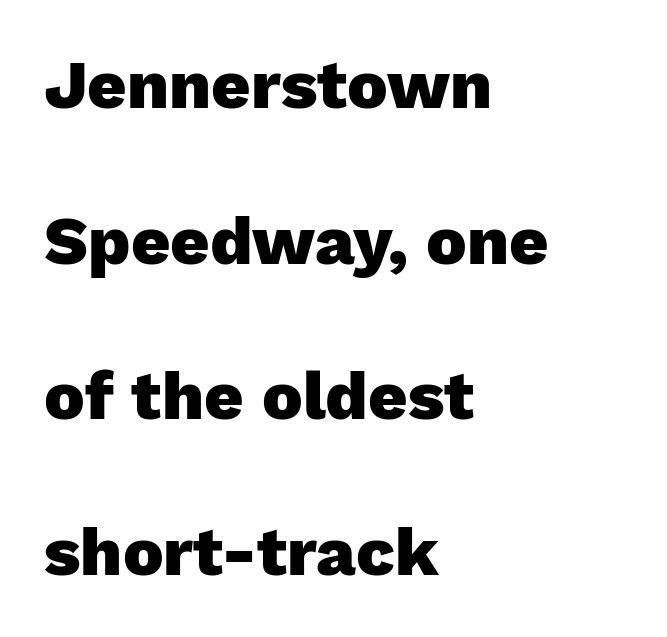
The image shows 68 px heavy sans-serif type, upright; set left-aligned, loose line spacing (2.29x), normal letter spacing, not underlined; low stroke contrast and a medium x-height.
